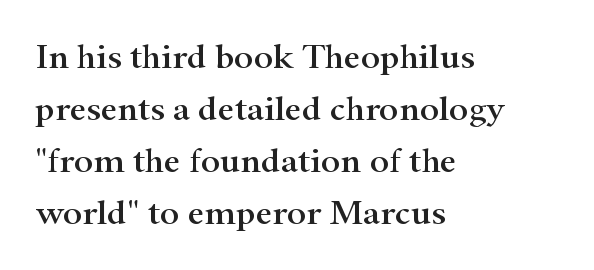
The image shows 36 px wide serif type, upright; set left-aligned, normal line spacing (1.44x), normal letter spacing, not underlined; high stroke contrast and a small x-height.
